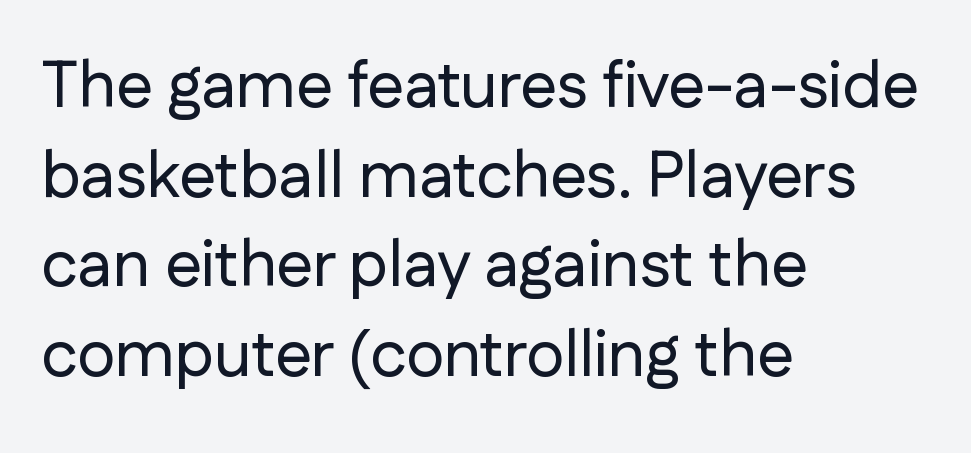
{"serif": "no", "italic": "no", "width": "normal", "stroke_contrast": "low", "x_height": "medium", "monospaced": "no", "underline": "no", "align": "left", "line_spacing": "normal", "line_spacing_ratio": 1.38, "letter_spacing": "normal", "letter_spacing_em": 0.0, "glyph_px": 65}
